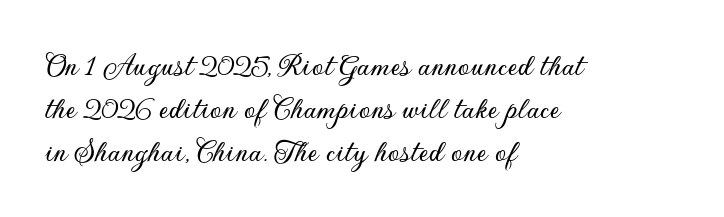
Q: Is the text italic (slanted)? A: Yes.
Q: Is the typeface a serif or a sans-serif typeface? A: Sans-serif.
Q: Is the text underlined? A: No.
Q: How is the paragraph aligned? A: Left-aligned.
Q: Is the spacing between letters normal or unusually wide? A: Normal.
Q: Is the spacing between lines tight, normal or loose? A: Normal.
Q: Width (condensed, normal, or wide)? A: Normal.
Q: Stroke contrast? A: Low.
Q: x-height? A: Small.
Q: Monospaced? A: No.
